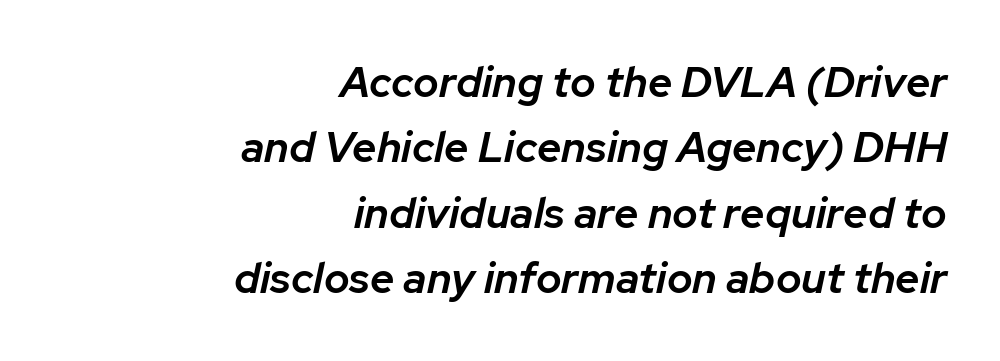
{"italic": "yes", "lean": "right", "slant_degrees": 12, "bold": "semi", "weight": "semibold", "width": "normal", "stroke_contrast": "low", "x_height": "medium", "monospaced": "no", "underline": "no", "align": "right", "line_spacing": "normal", "line_spacing_ratio": 1.52, "letter_spacing": "normal", "letter_spacing_em": 0.0, "glyph_px": 43}
